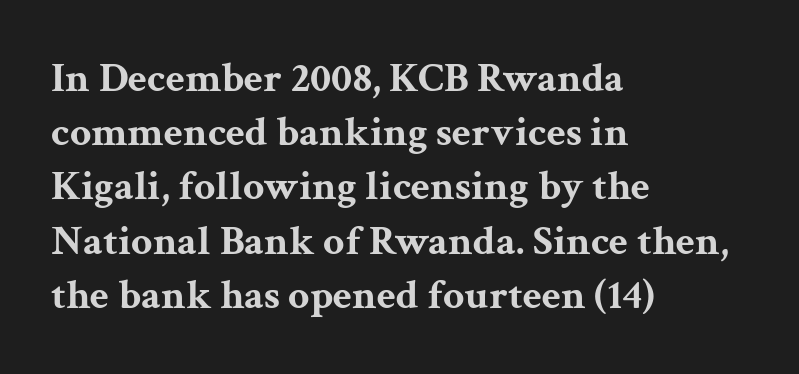
{"serif": "yes", "italic": "no", "bold": "yes", "weight": "bold", "width": "wide", "stroke_contrast": "medium", "x_height": "medium", "monospaced": "no", "underline": "no", "align": "left", "line_spacing": "normal", "line_spacing_ratio": 1.29, "letter_spacing": "normal", "letter_spacing_em": 0.0, "glyph_px": 42}
